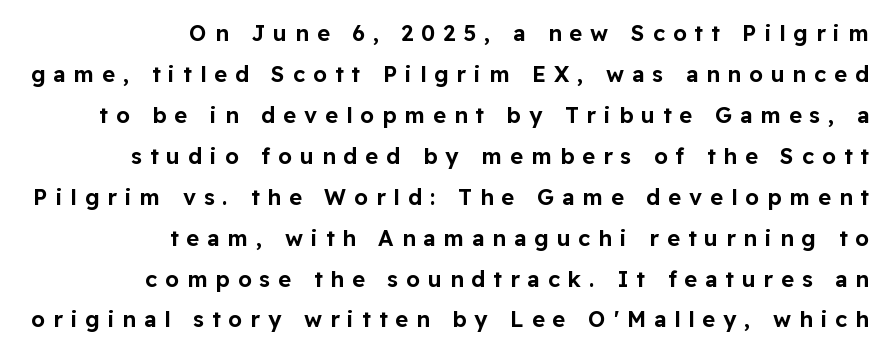
Q: Is the text italic (slanted)? A: No, it is upright.
Q: Is the text underlined? A: No.
Q: How is the paragraph aligned? A: Right-aligned.
Q: Is the spacing between letters normal or unusually wide? A: Unusually wide.
